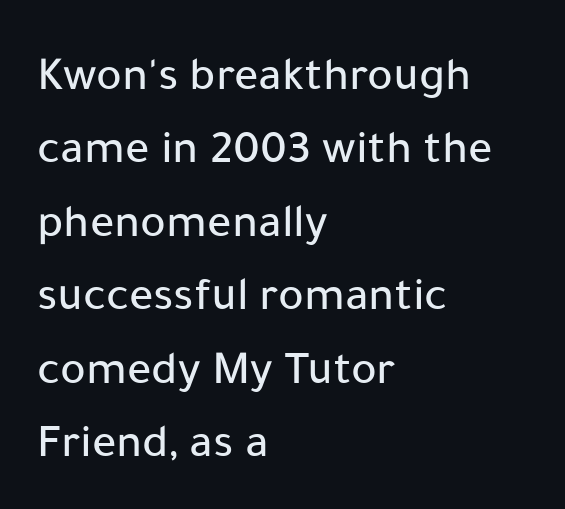
The image shows 48 px sans-serif type, upright; set left-aligned, normal line spacing (1.53x), normal letter spacing, not underlined; low stroke contrast and a medium x-height.
